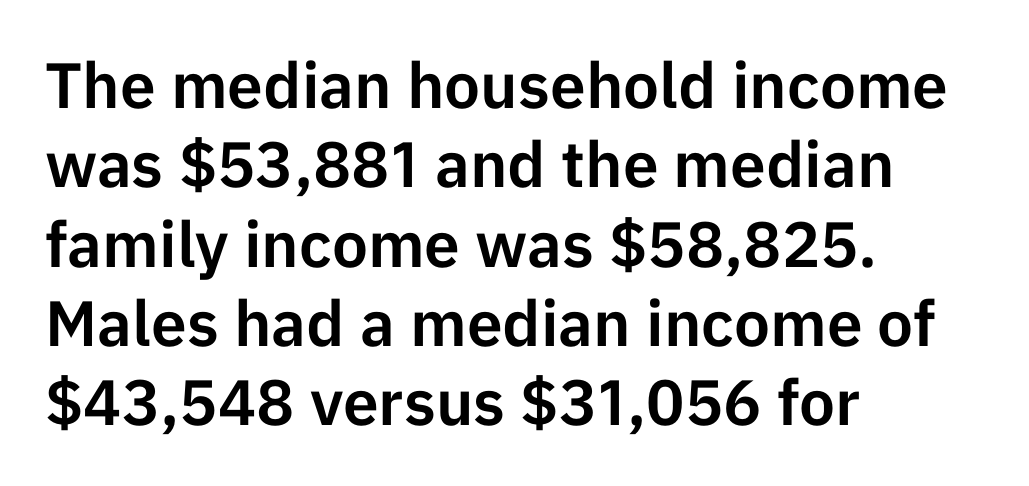
Clear beneath every line of the passage. The letters stand straight up with perfectly vertical stems. Letterform terminals end flat and unadorned throughout the passage. Glyph-to-glyph distance matches everyday printed text. Leftover space on each line is placed entirely after the last word.
